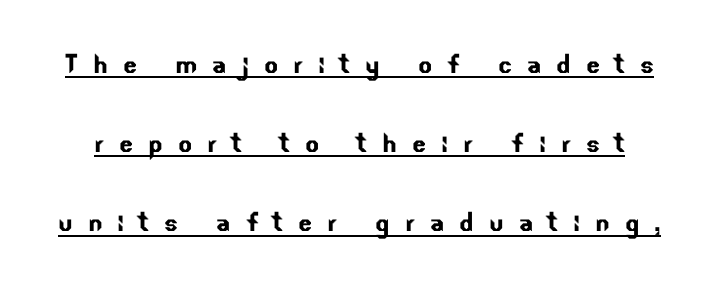
Interline gaps are noticeably wide in this sample. This sample has the flowing, uneven cadence of proportional lettering. Serifs: no, the terminals of the letterforms are clean. Every word sits above its own underline. Between one letter and the next there's a generous, obvious gap.
